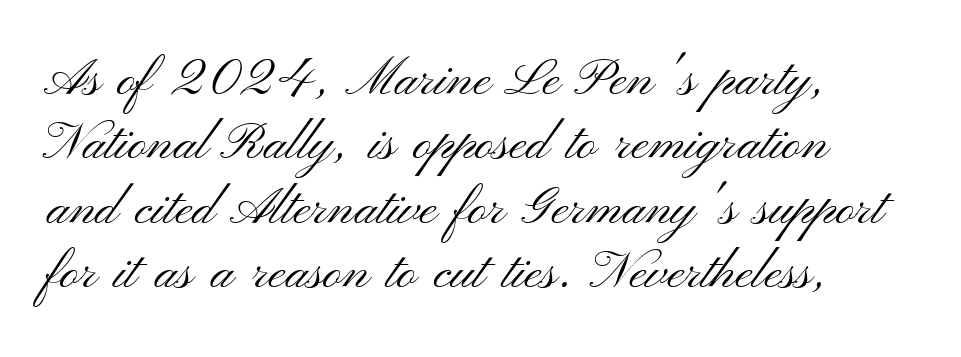
Q: Is the text bold? A: No.
Q: Is the text italic (slanted)? A: Yes.
Q: Is the typeface a serif or a sans-serif typeface? A: Sans-serif.
Q: Is the text underlined? A: No.
Q: Is the spacing between letters normal or unusually wide? A: Normal.
Q: Width (condensed, normal, or wide)? A: Wide.
Q: Stroke contrast? A: Medium.
Q: x-height? A: Small.
Q: Monospaced? A: No.
